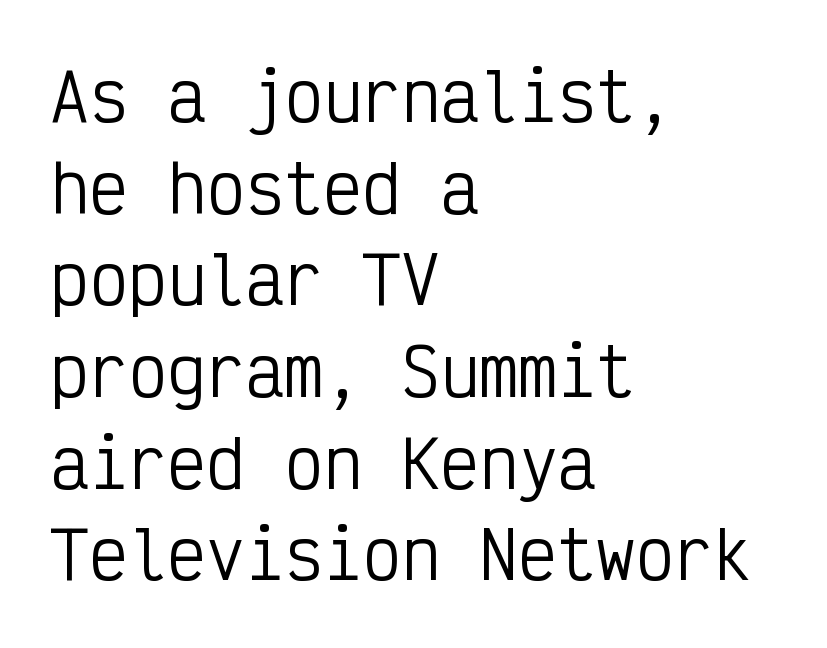
The image shows 65 px regular-weight, condensed sans-serif type, upright, monospaced; set left-aligned, normal line spacing (1.41x), normal letter spacing, not underlined; low stroke contrast and a medium x-height.
